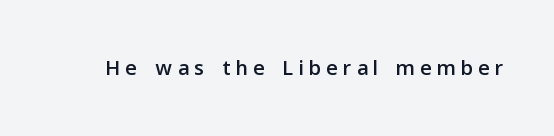
Spacing verdict: proportional, widths tailored to each character. Only glyphs here, with clear space below each row. Notice how the stems are strictly vertical — no italics here. Regarding serifs, this sample does without them. Honestly, the letter spacing is so wide it's the main thing you notice.
